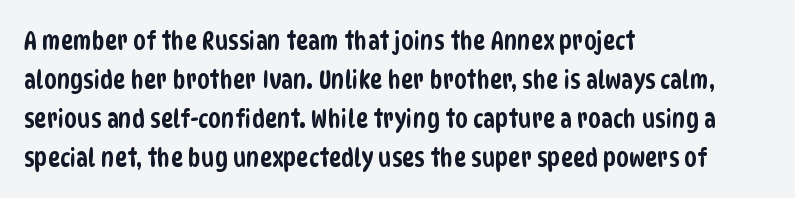
{"underline": "no", "align": "left", "line_spacing": "normal", "line_spacing_ratio": 1.5, "letter_spacing": "normal", "letter_spacing_em": 0.0, "glyph_px": 26}
